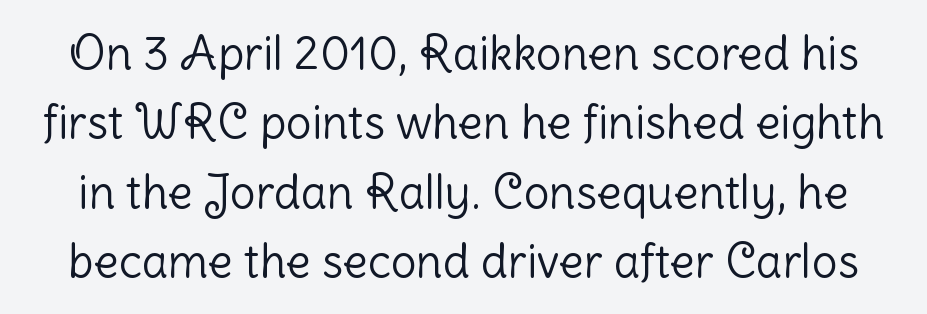
Classification — sans serif. Compared with typical body copy, the letter spacing here is the same. These lines are rendered in a variable-pitch font. Plain, unruled lines of type. The lettering stays uniformly vertical, giving the passage a roman look.
